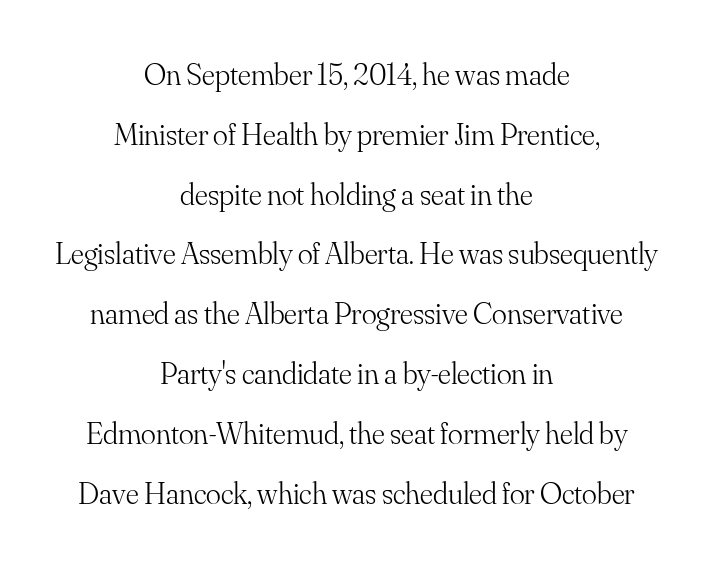
{"serif": "yes", "italic": "no", "bold": "no", "weight": "light", "width": "normal", "stroke_contrast": "medium", "x_height": "small", "monospaced": "no", "underline": "no", "align": "center", "line_spacing": "loose", "line_spacing_ratio": 1.93, "letter_spacing": "normal", "letter_spacing_em": 0.0, "glyph_px": 31}
